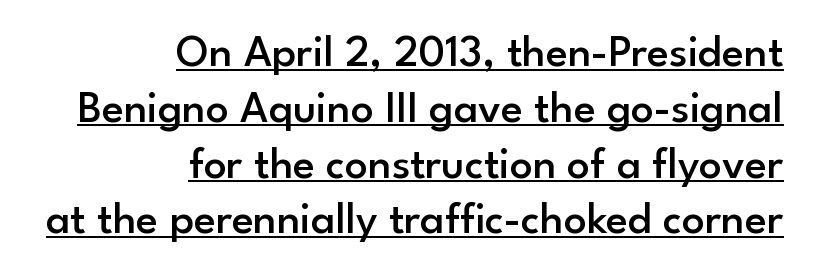
{"serif": "no", "italic": "no", "bold": "semi", "weight": "semibold", "width": "normal", "stroke_contrast": "low", "x_height": "small", "monospaced": "no", "underline": "yes", "align": "right", "line_spacing_ratio": 1.24, "letter_spacing": "normal", "letter_spacing_em": 0.0, "glyph_px": 45}
